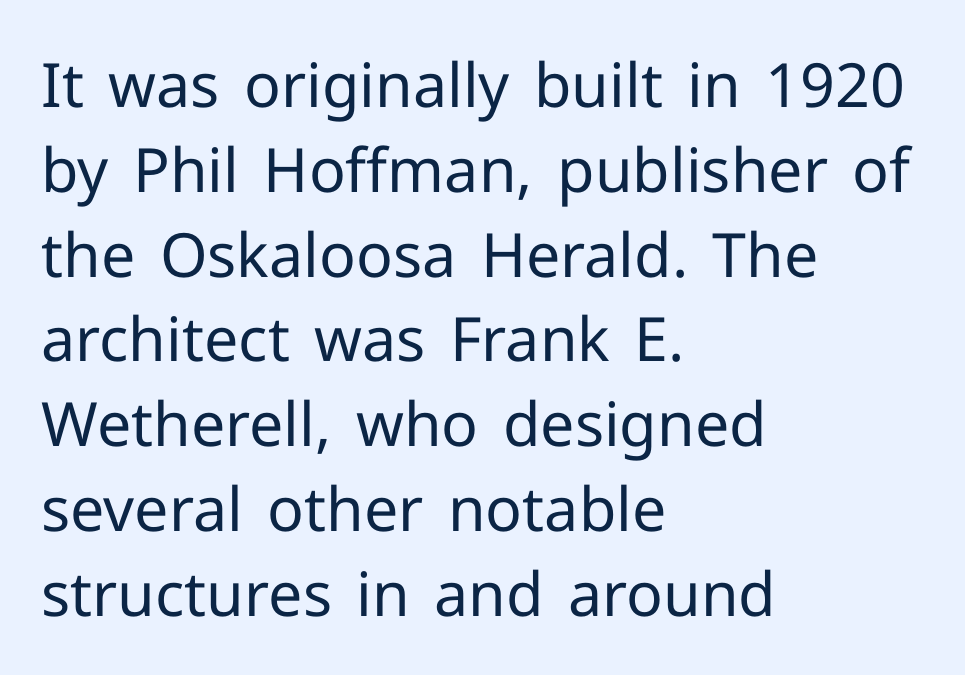
The image shows 61 px regular-weight sans-serif type, upright; set left-aligned, normal line spacing (1.39x), normal letter spacing, not underlined; low stroke contrast and a medium x-height.
